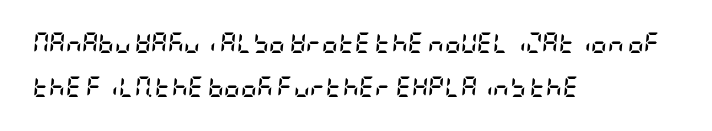
The image shows 20 px bold type, italic (leaning right); set left-aligned, loose line spacing (2.21x), normal letter spacing, not underlined.
